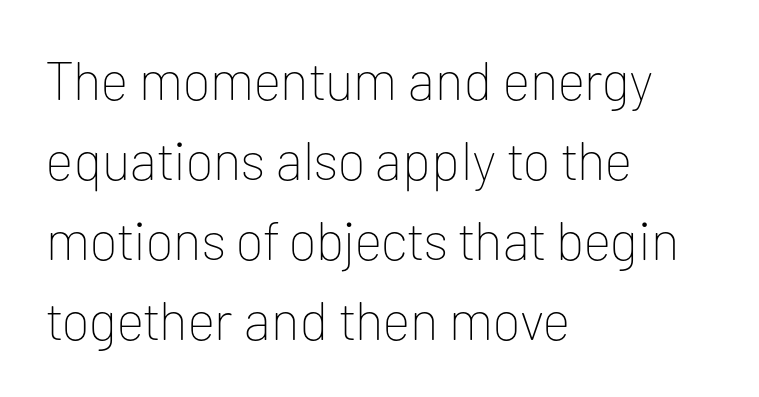
Q: Is the text bold? A: No.
Q: Is the text italic (slanted)? A: No, it is upright.
Q: Is the typeface a serif or a sans-serif typeface? A: Sans-serif.
Q: Is the text underlined? A: No.
Q: How is the paragraph aligned? A: Left-aligned.
Q: Is the spacing between letters normal or unusually wide? A: Normal.
Q: Is the spacing between lines tight, normal or loose? A: Normal.
Q: Width (condensed, normal, or wide)? A: Normal.
Q: Stroke contrast? A: Low.
Q: x-height? A: Medium.
Q: Monospaced? A: No.
